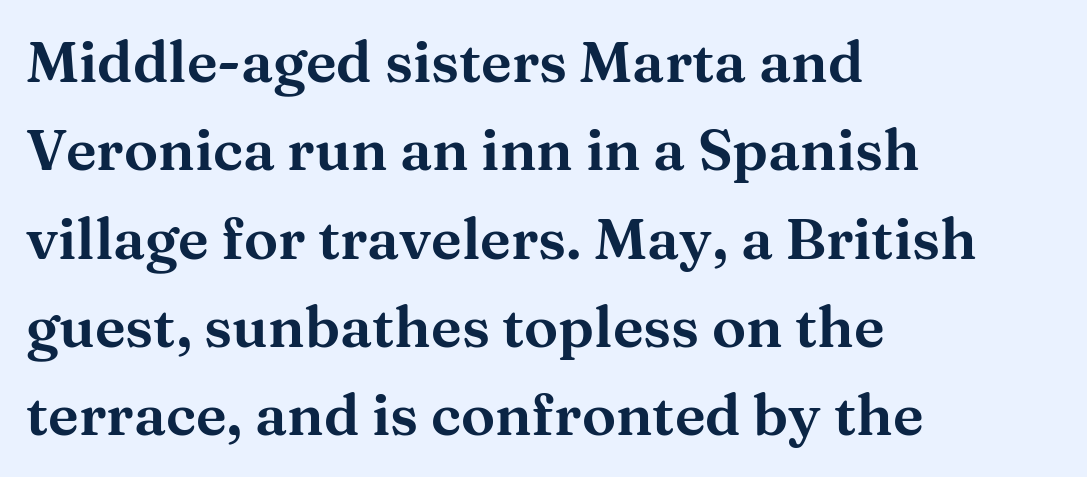
{"serif": "yes", "italic": "no", "width": "wide", "stroke_contrast": "medium", "x_height": "medium", "monospaced": "no", "underline": "no", "align": "left", "line_spacing": "normal", "line_spacing_ratio": 1.55, "letter_spacing": "normal", "letter_spacing_em": 0.0, "glyph_px": 57}
